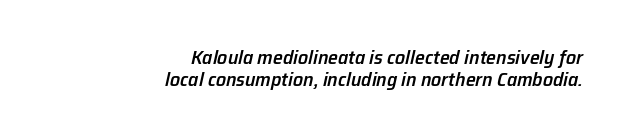
Q: Is the text bold? A: Semi-bold.
Q: Is the text italic (slanted)? A: Yes, it leans right by about 12 degrees.
Q: Is the text underlined? A: No.
Q: How is the paragraph aligned? A: Right-aligned.
Q: Is the spacing between letters normal or unusually wide? A: Normal.
Q: Is the spacing between lines tight, normal or loose? A: Tight.
